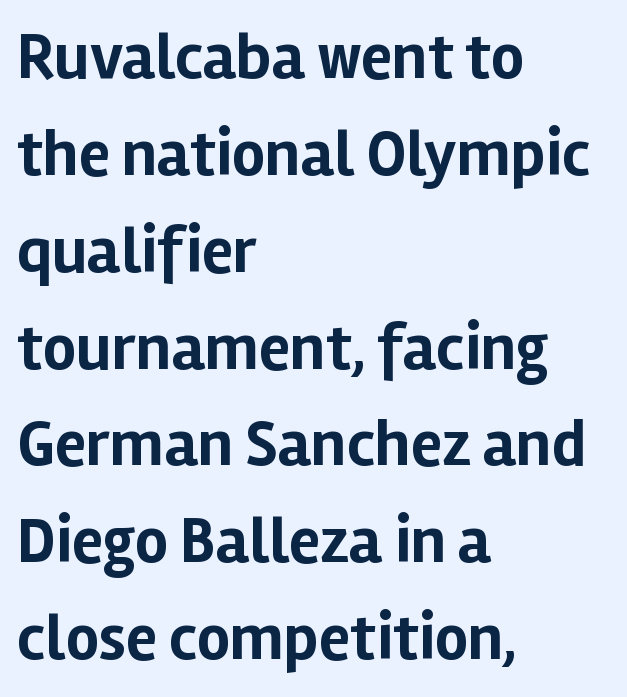
Check where the strokes stop: nothing finishes them off — pure sans. These lines are rendered in a variable-pitch font. Honestly, the letter spacing is just normal — you wouldn't notice it. The typesetter chose a ragged-right arrangement here. If you drew a line through each stem, it would be perfectly vertical. Nobody drew a line under any word here.
